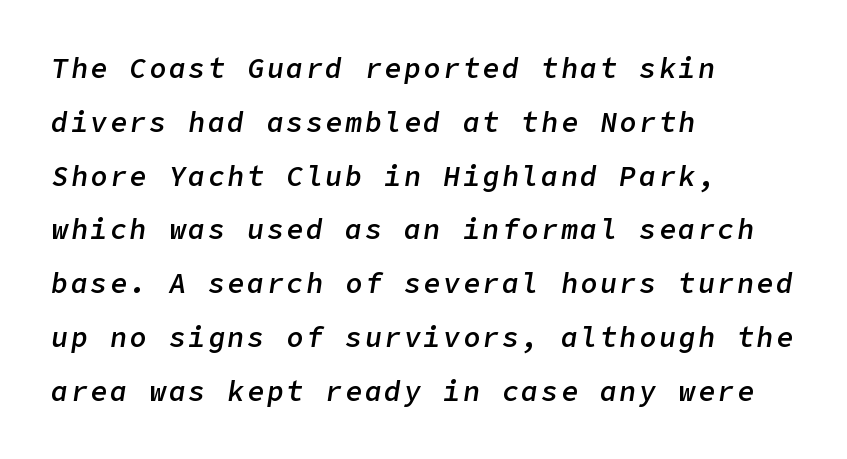
Every character sits at an angle, as italics do. Firm but not heavy-handed strokes: this text is semibold. Underline: absent. Teacher's note: observe the even left margin — that is flush-left alignment.
